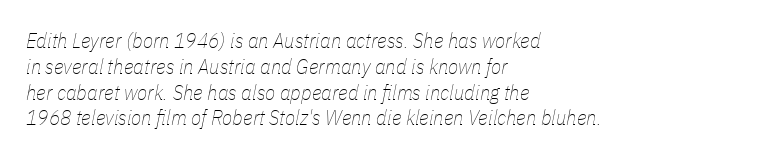
Q: Is the text bold? A: No.
Q: Is the text italic (slanted)? A: Yes, it leans right by about 11 degrees.
Q: Is the text underlined? A: No.
Q: How is the paragraph aligned? A: Left-aligned.
Q: Is the spacing between letters normal or unusually wide? A: Normal.
